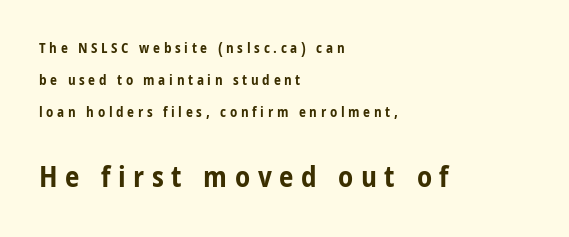
The typeface chosen for these lines omits serifs. Proportional: the letters do not fall into vertical columns. The ragged edge is on the right, which tells us the setting is flush left. Each new line begins a long way beneath the previous one.
